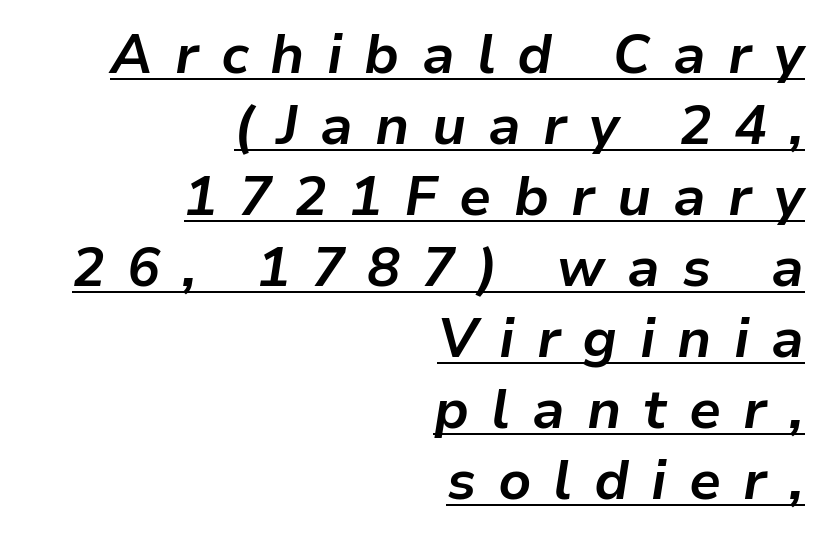
{"italic": "yes", "lean": "right", "slant_degrees": 9, "bold": "yes", "weight": "bold", "width": "normal", "stroke_contrast": "low", "x_height": "medium", "monospaced": "no", "underline": "yes", "align": "right", "line_spacing": "normal", "line_spacing_ratio": 1.29, "letter_spacing": "wide", "letter_spacing_em": 0.4, "glyph_px": 55}
